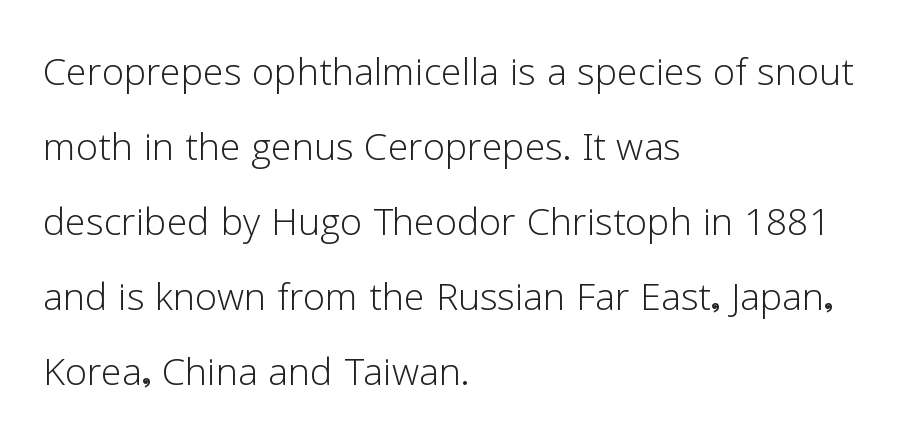
{"serif": "no", "italic": "no", "bold": "no", "weight": "light", "width": "normal", "stroke_contrast": "low", "x_height": "medium", "monospaced": "no", "underline": "no", "align": "left", "line_spacing": "normal", "line_spacing_ratio": 1.5, "letter_spacing": "normal", "letter_spacing_em": 0.0, "glyph_px": 50}
